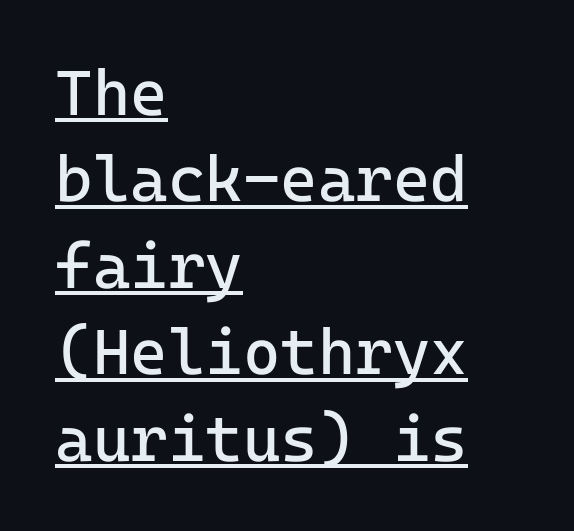
The image shows 64 px regular-weight sans-serif type, upright; set left-aligned, normal line spacing (1.35x), normal letter spacing, underlined; low stroke contrast and a medium x-height.
